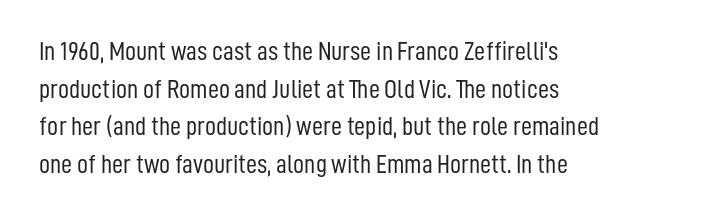
The image shows 27 px text type, upright; set left-aligned, normal line spacing (1.39x), normal letter spacing, not underlined.
